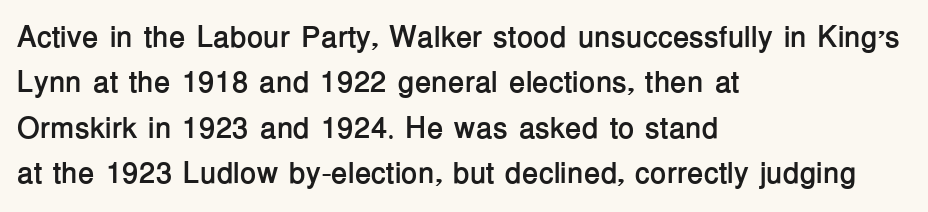
The passage shown is typed in a proportional face where columns would drift. The font's upright variant was chosen for this text. All the whitespace from short lines collects on the right. Is the letter spacing exaggerated? No — it looks like the ordinary default. Descender tails drop into unmarked territory.
